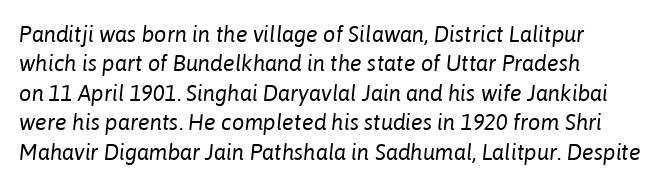
Which margin do the lines hug? The left one — the right edge is uneven. The font is comparable to plain body text, perhaps lighter. Unmarked baselines from the first word to the last. You can tell it's italic because the verticals aren't actually vertical. In terms of leading, this rendering sits right in the middle. Honestly, the letter spacing is just normal — you wouldn't notice it.
